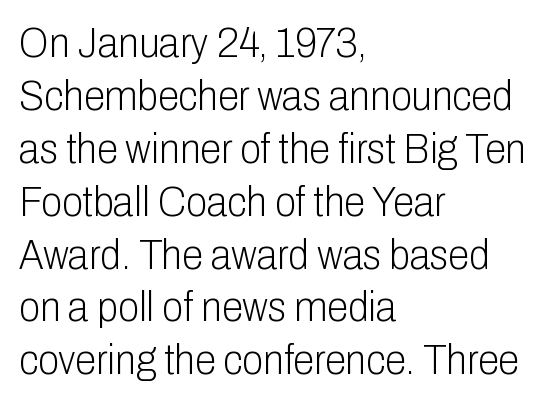
The image shows 43 px light, condensed sans-serif type, upright; set left-aligned, line spacing 1.23x, normal letter spacing, not underlined; low stroke contrast and a medium x-height.
